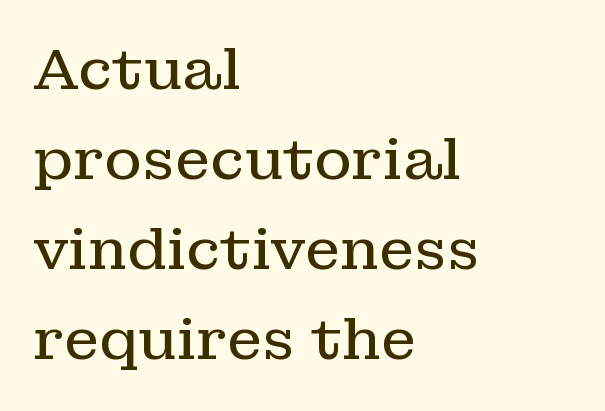
Q: Is the text bold? A: No.
Q: Is the text italic (slanted)? A: No, it is upright.
Q: Is the typeface a serif or a sans-serif typeface? A: Serif.
Q: Is the text underlined? A: No.
Q: How is the paragraph aligned? A: Left-aligned.
Q: Is the spacing between letters normal or unusually wide? A: Normal.
Q: Is the spacing between lines tight, normal or loose? A: Normal.
Q: Width (condensed, normal, or wide)? A: Normal.
Q: Stroke contrast? A: Low.
Q: x-height? A: Medium.
Q: Monospaced? A: No.
